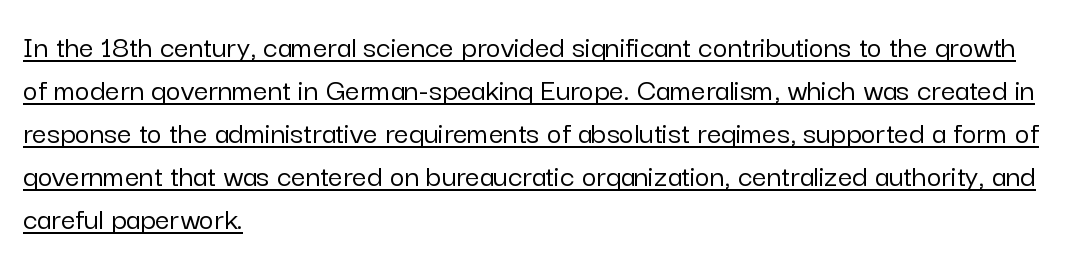
The image shows 32 px sans-serif type, upright; set left-aligned, normal line spacing (1.34x), normal letter spacing, underlined; low stroke contrast and a medium x-height.
